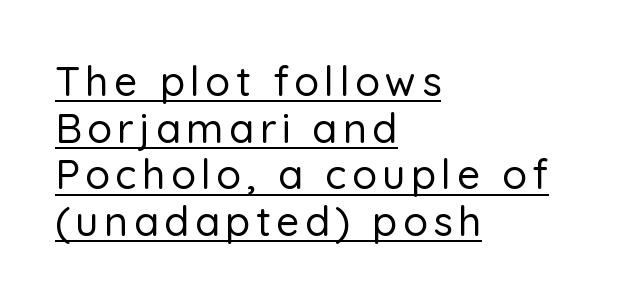
Q: Is the text italic (slanted)? A: No, it is upright.
Q: Is the typeface a serif or a sans-serif typeface? A: Sans-serif.
Q: Is the text underlined? A: Yes.
Q: How is the paragraph aligned? A: Left-aligned.
Q: Is the spacing between lines tight, normal or loose? A: Tight.
Q: Width (condensed, normal, or wide)? A: Normal.
Q: Stroke contrast? A: Low.
Q: x-height? A: Medium.
Q: Monospaced? A: No.
